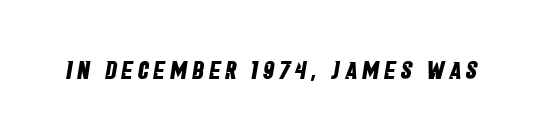
{"bold": "yes", "underline": "no", "letter_spacing": "wide", "letter_spacing_em": 0.2, "glyph_px": 25}
